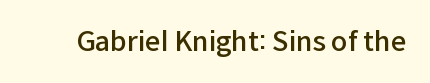
The image shows 27 px text type, upright; set normal letter spacing, not underlined.
